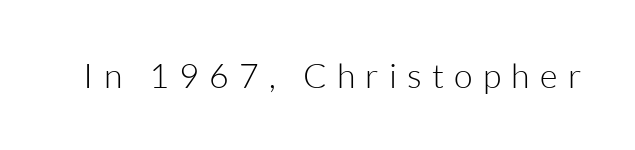
Check where the strokes stop: nothing finishes them off — pure sans. The string is rendered with underlining switched off. This sample has the flowing, uneven cadence of proportional lettering. Each word looks stretched out because of the extra space between its letters. Stems here are at most as thick as an everyday book face. Nope, not italic — everything's standing straight.
